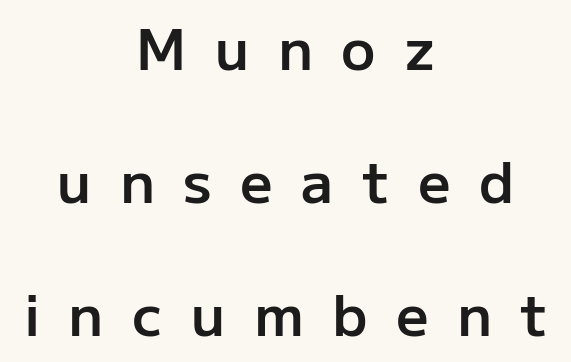
Regarding leading, the lines here are spaced well apart. Has an underline been added? It has not. Honestly, the letter spacing is so wide it's the main thing you notice. If you folded the block vertically in half, each line would mirror itself in length. Each letter keeps its own natural width here, so spacing adapts to shape.
